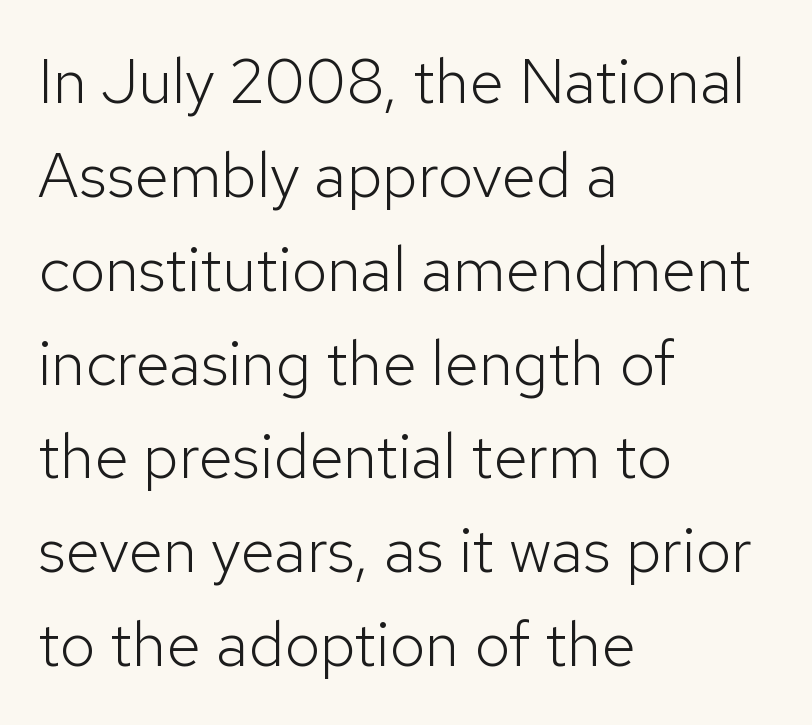
{"serif": "no", "italic": "no", "bold": "no", "weight": "light", "width": "normal", "stroke_contrast": "low", "x_height": "medium", "monospaced": "no", "underline": "no", "align": "left", "line_spacing": "normal", "line_spacing_ratio": 1.49, "letter_spacing": "normal", "letter_spacing_em": 0.0, "glyph_px": 63}
